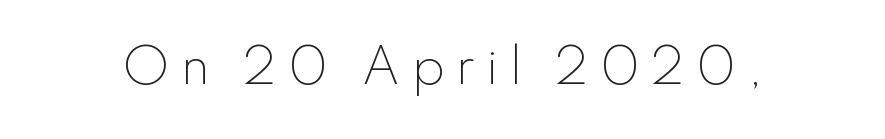
{"serif": "no", "italic": "no", "bold": "no", "weight": "light", "width": "normal", "stroke_contrast": "low", "x_height": "small", "monospaced": "no", "underline": "no", "letter_spacing": "wide", "letter_spacing_em": 0.21, "glyph_px": 48}
